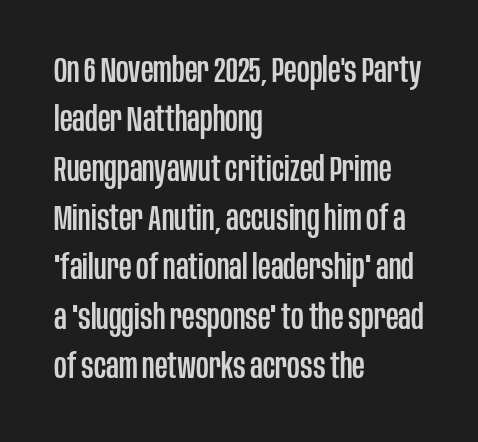
{"serif": "no", "italic": "no", "width": "condensed", "stroke_contrast": "low", "x_height": "large", "monospaced": "no", "underline": "no", "align": "left", "line_spacing": "normal", "line_spacing_ratio": 1.41, "letter_spacing": "normal", "letter_spacing_em": 0.0, "glyph_px": 35}
